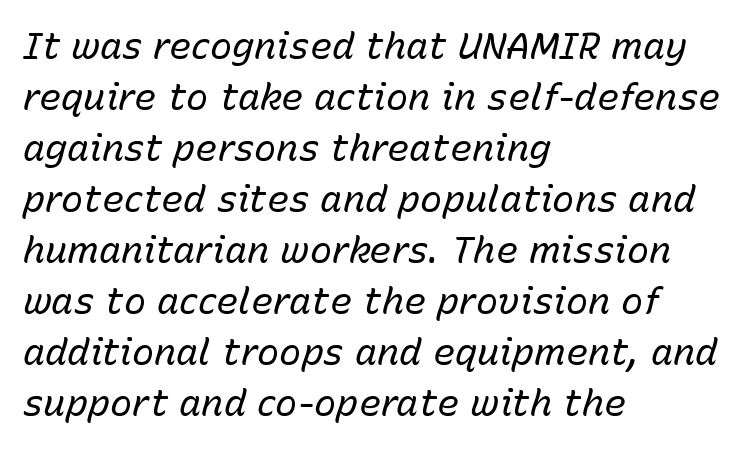
The image shows 37 px regular-weight type, italic (leaning right); set left-aligned, normal line spacing (1.38x), normal letter spacing, not underlined; low stroke contrast and a medium x-height.
